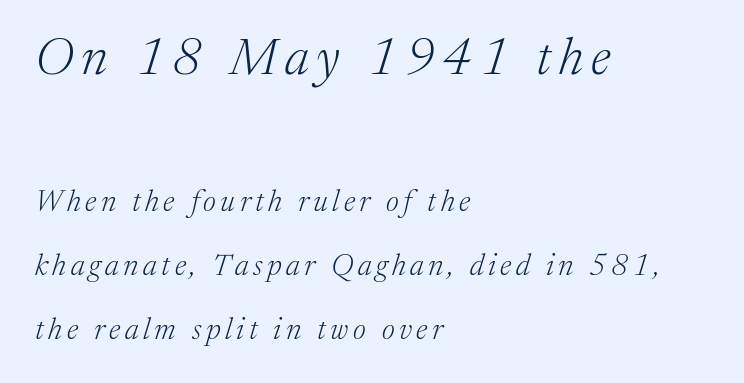
Q: Is the text bold? A: No.
Q: Is the text italic (slanted)? A: Yes, it leans right by about 17 degrees.
Q: Is the typeface a serif or a sans-serif typeface? A: Serif.
Q: Is the text underlined? A: No.
Q: How is the paragraph aligned? A: Left-aligned.
Q: Is the spacing between lines tight, normal or loose? A: Loose.
Q: Which block of text is set in a larger size, the first (top) or the second (bottom)? A: The first (top) one.
Q: Width (condensed, normal, or wide)? A: Normal.
Q: Stroke contrast? A: Medium.
Q: x-height? A: Medium.
Q: Monospaced? A: No.
